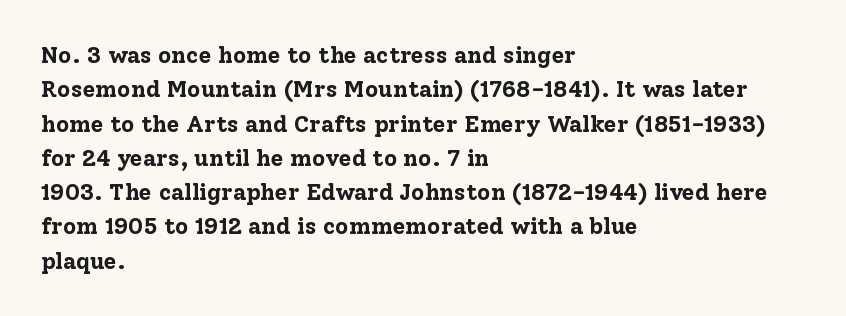
Q: Is the text bold? A: Yes.
Q: Is the text italic (slanted)? A: No, it is upright.
Q: Is the text underlined? A: No.
Q: How is the paragraph aligned? A: Left-aligned.
Q: Is the spacing between letters normal or unusually wide? A: Normal.
Q: Is the spacing between lines tight, normal or loose? A: Normal.
